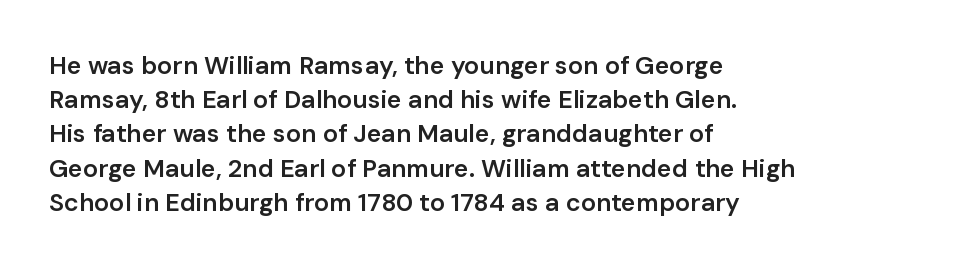
{"italic": "no", "bold": "semi", "underline": "no", "align": "left", "line_spacing": "normal", "line_spacing_ratio": 1.37, "letter_spacing": "normal", "letter_spacing_em": 0.0, "glyph_px": 25}
